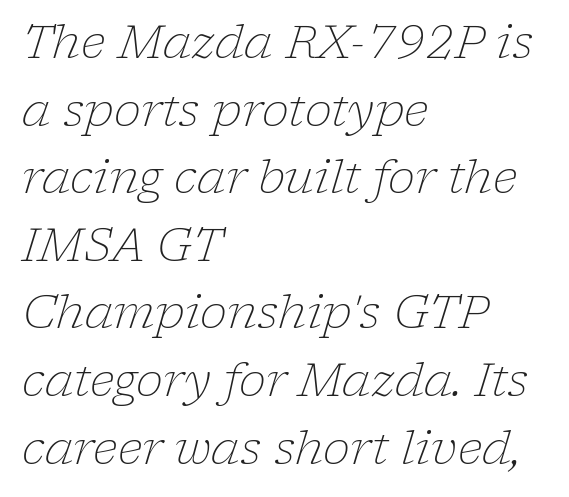
The image shows 46 px light serif type, italic (leaning right); set left-aligned, normal line spacing (1.47x), normal letter spacing, not underlined; low stroke contrast and a medium x-height.
